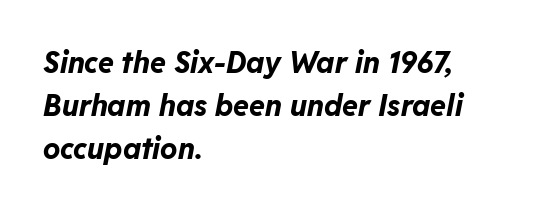
Italic? Definitely — the glyphs are oblique. In terms of letterspacing, this is plain default setting. Is this a fixed-width face? No — the glyphs have proportional, varying widths. Descenders are the only things crossing below the line.
